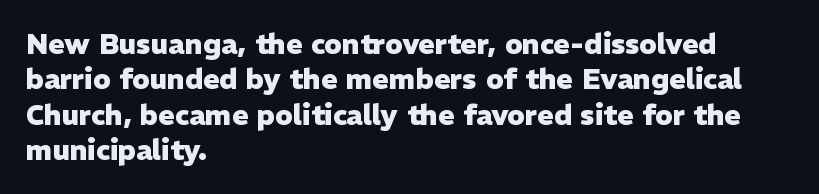
{"serif": "no", "italic": "no", "bold": "yes", "weight": "heavy", "width": "normal", "stroke_contrast": "low", "x_height": "medium", "monospaced": "no", "underline": "no", "align": "left", "line_spacing": "normal", "line_spacing_ratio": 1.26, "letter_spacing": "normal", "letter_spacing_em": 0.0, "glyph_px": 28}
